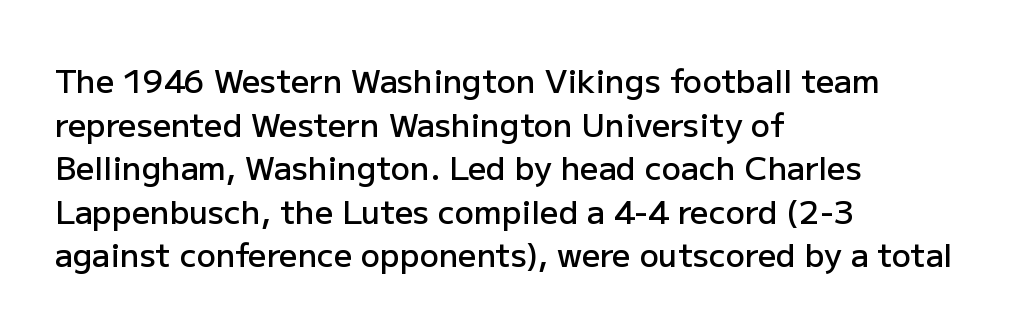
Q: Is the text bold? A: Semi-bold.
Q: Is the text italic (slanted)? A: No, it is upright.
Q: Is the typeface a serif or a sans-serif typeface? A: Sans-serif.
Q: Is the text underlined? A: No.
Q: How is the paragraph aligned? A: Left-aligned.
Q: Is the spacing between letters normal or unusually wide? A: Normal.
Q: Is the spacing between lines tight, normal or loose? A: Normal.
Q: Width (condensed, normal, or wide)? A: Normal.
Q: Stroke contrast? A: Low.
Q: x-height? A: Medium.
Q: Monospaced? A: No.
